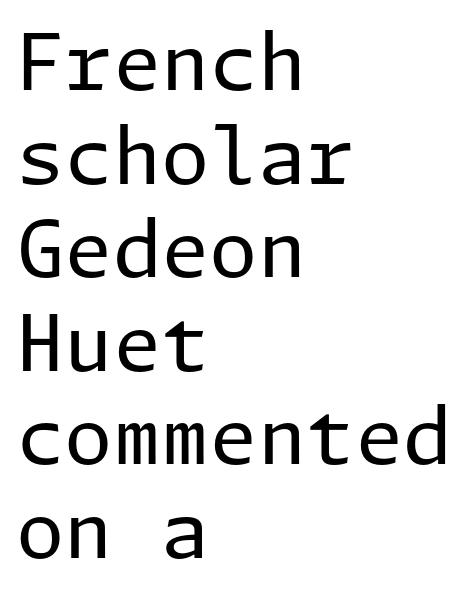
{"serif": "no", "italic": "no", "bold": "no", "weight": "regular", "width": "normal", "stroke_contrast": "low", "x_height": "medium", "underline": "no", "align": "left", "line_spacing_ratio": 1.2, "letter_spacing": "normal", "letter_spacing_em": 0.0, "glyph_px": 78}
